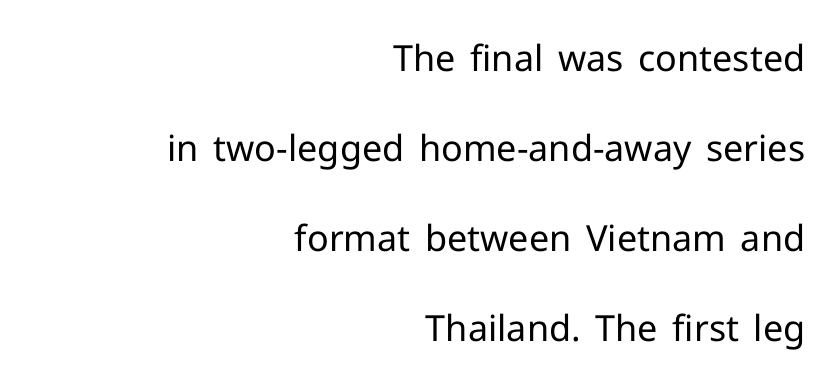
The image shows 36 px regular-weight sans-serif type, upright; set right-aligned, loose line spacing (2.5x), normal letter spacing, not underlined; low stroke contrast and a medium x-height.
